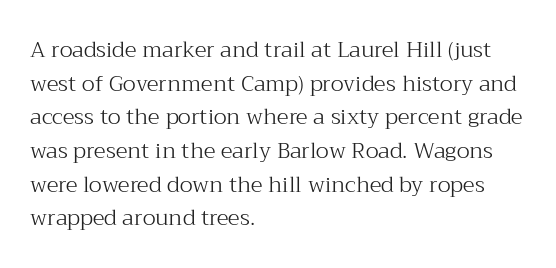
{"italic": "no", "bold": "no", "underline": "no", "align": "left", "line_spacing": "normal", "line_spacing_ratio": 1.53, "letter_spacing": "normal", "letter_spacing_em": 0.0, "glyph_px": 22}
